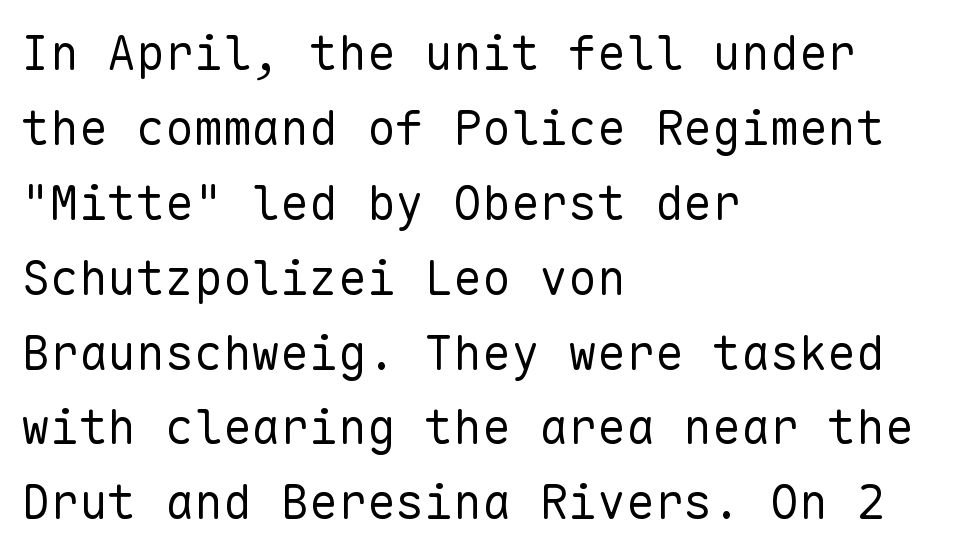
{"serif": "no", "italic": "no", "bold": "no", "weight": "regular", "width": "normal", "stroke_contrast": "low", "x_height": "medium", "monospaced": "yes", "underline": "no", "align": "left", "line_spacing": "normal", "line_spacing_ratio": 1.56, "letter_spacing": "normal", "letter_spacing_em": 0.0, "glyph_px": 48}
